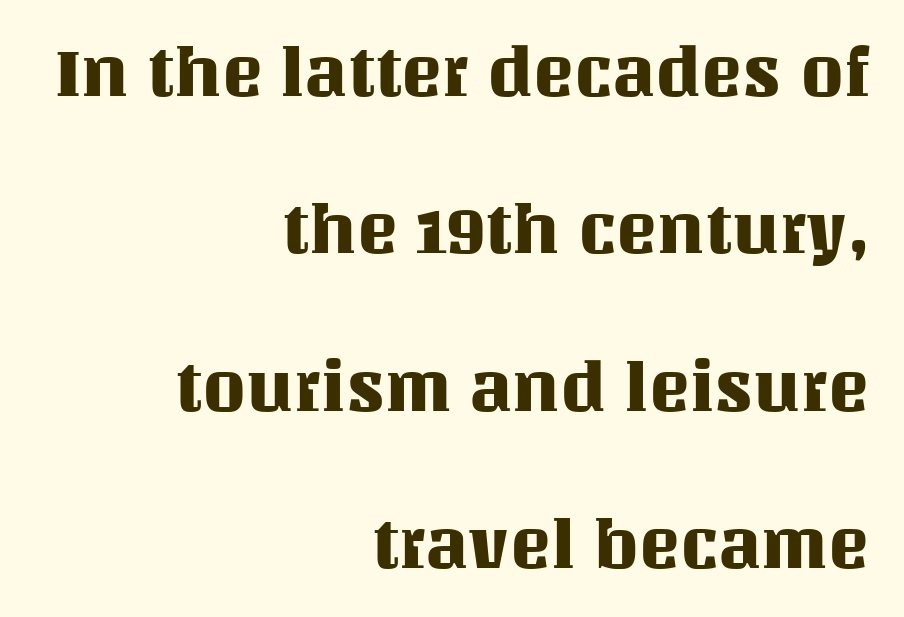
Do the characters align in a grid? No, the font is proportional. Alignment: flush right. Type without underlining. Honestly, the rows look like they've been pulled way apart. The lettering stays uniformly vertical, giving the passage a roman look. Short note: letters normally spaced.
